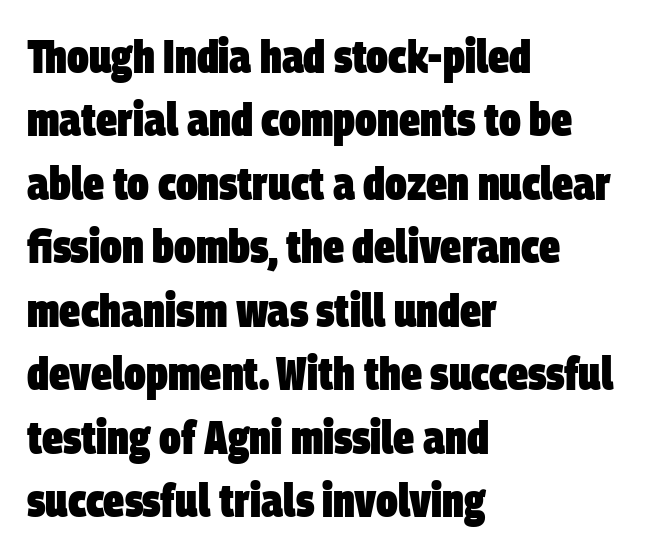
Unmarked baselines from the first word to the last. One glance says typical: line gaps are just what's usual. The font is running at its bold setting. Letter spacing: default.
